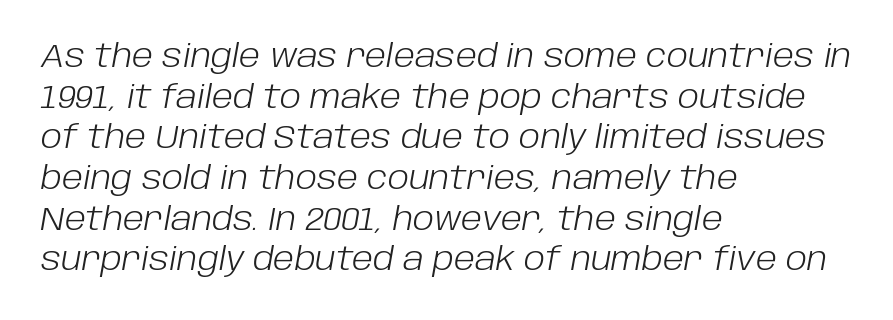
{"italic": "yes", "lean": "right", "slant_degrees": 10, "bold": "no", "weight": "light", "width": "normal", "stroke_contrast": "low", "x_height": "large", "monospaced": "no", "underline": "no", "align": "left", "line_spacing": "normal", "line_spacing_ratio": 1.27, "letter_spacing": "normal", "letter_spacing_em": 0.0, "glyph_px": 32}
